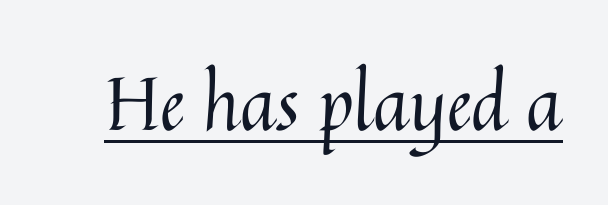
{"bold": "no", "weight": "regular", "width": "normal", "stroke_contrast": "medium", "x_height": "medium", "monospaced": "no", "underline": "yes", "letter_spacing": "normal", "letter_spacing_em": 0.0, "glyph_px": 73}
